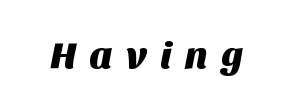
The image shows 38 px sans-serif type; set unusually wide letter spacing (+0.33 em), not underlined; medium stroke contrast and a large x-height.
